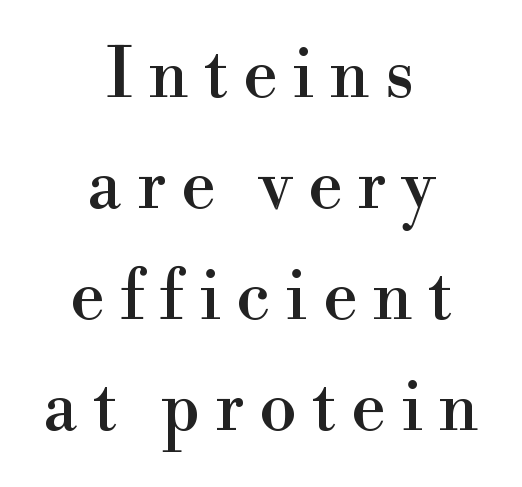
Q: Is the text italic (slanted)? A: No, it is upright.
Q: Is the typeface a serif or a sans-serif typeface? A: Serif.
Q: Is the text underlined? A: No.
Q: How is the paragraph aligned? A: Centered.
Q: Is the spacing between letters normal or unusually wide? A: Unusually wide.
Q: Is the spacing between lines tight, normal or loose? A: Normal.
Q: Width (condensed, normal, or wide)? A: Normal.
Q: Stroke contrast? A: High.
Q: x-height? A: Small.
Q: Monospaced? A: No.
